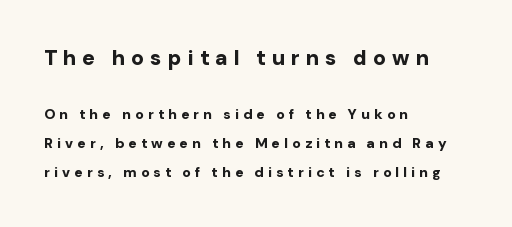
{"italic": "no", "bold": "yes", "underline": "no", "align": "left", "line_spacing": "loose", "line_spacing_ratio": 2.09, "letter_spacing": "wide", "letter_spacing_em": 0.29, "larger_block": "first", "size_ratio": 1.5, "glyph_px": 21}
